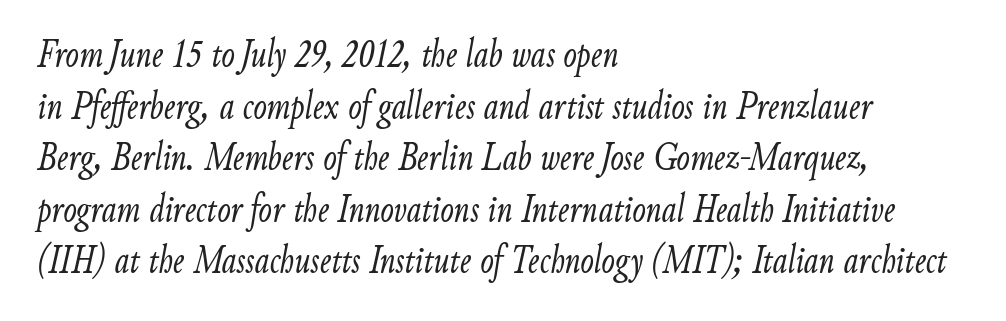
Q: Is the text bold? A: No.
Q: Is the text italic (slanted)? A: Yes, it leans right by about 9 degrees.
Q: Is the text underlined? A: No.
Q: How is the paragraph aligned? A: Left-aligned.
Q: Is the spacing between letters normal or unusually wide? A: Normal.
Q: Is the spacing between lines tight, normal or loose? A: Normal.
Q: Width (condensed, normal, or wide)? A: Condensed.
Q: Stroke contrast? A: Low.
Q: x-height? A: Small.
Q: Monospaced? A: No.
